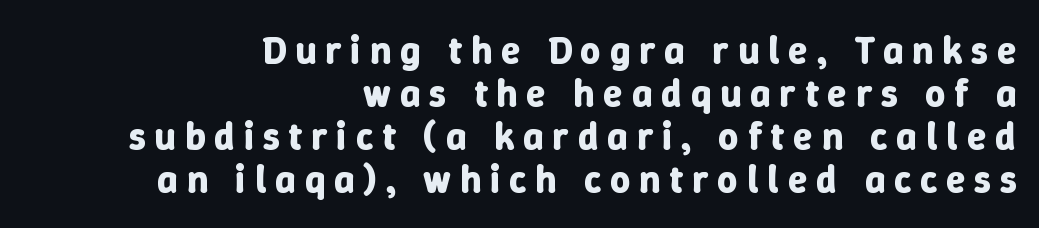
Q: Is the text bold? A: Yes.
Q: Is the text italic (slanted)? A: No, it is upright.
Q: Is the text underlined? A: No.
Q: How is the paragraph aligned? A: Right-aligned.
Q: Is the spacing between letters normal or unusually wide? A: Unusually wide.
Q: Is the spacing between lines tight, normal or loose? A: Tight.
Q: Width (condensed, normal, or wide)? A: Normal.
Q: Stroke contrast? A: Low.
Q: x-height? A: Medium.
Q: Monospaced? A: No.
